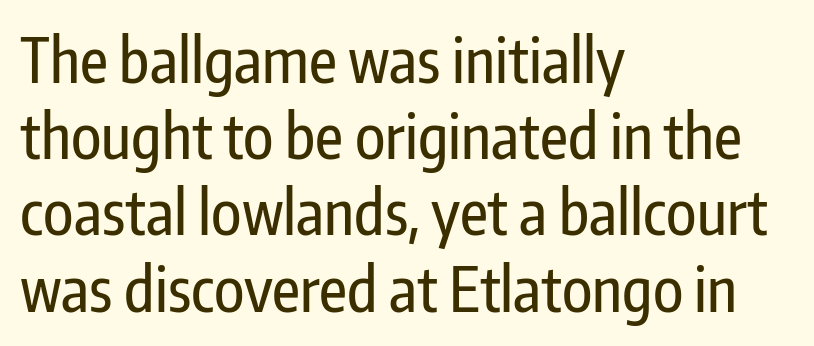
Q: Is the text italic (slanted)? A: No, it is upright.
Q: Is the typeface a serif or a sans-serif typeface? A: Sans-serif.
Q: Is the text underlined? A: No.
Q: How is the paragraph aligned? A: Left-aligned.
Q: Is the spacing between letters normal or unusually wide? A: Normal.
Q: Is the spacing between lines tight, normal or loose? A: Normal.
Q: Width (condensed, normal, or wide)? A: Condensed.
Q: Stroke contrast? A: Low.
Q: x-height? A: Medium.
Q: Monospaced? A: No.
